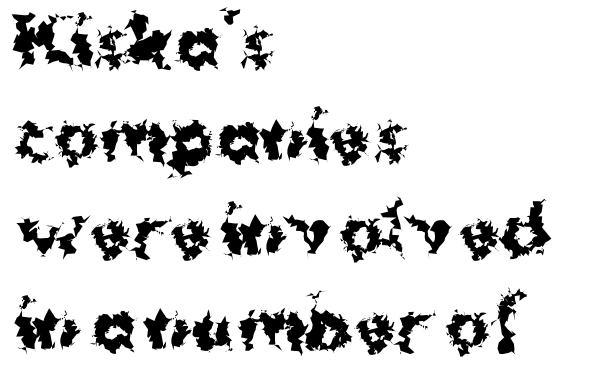
The image shows 66 px bold sans-serif type, upright; set left-aligned, normal line spacing (1.43x), normal letter spacing, not underlined; medium stroke contrast and a medium x-height.
